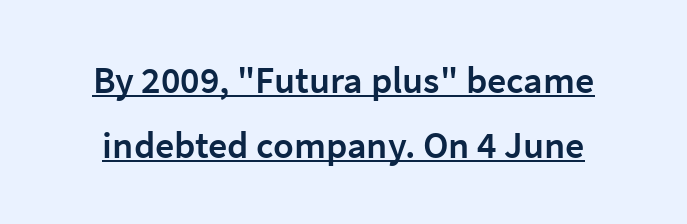
{"serif": "no", "italic": "no", "bold": "semi", "weight": "semibold", "width": "normal", "stroke_contrast": "low", "x_height": "medium", "monospaced": "no", "underline": "yes", "line_spacing_ratio": 1.71, "letter_spacing": "normal", "letter_spacing_em": 0.0, "glyph_px": 38}
